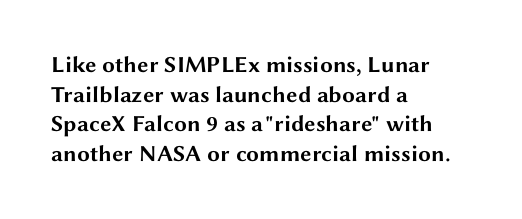
Is there any slant? The stems are plumb. Nothing unusual about the tracking: characters are spaced as the font intends. These words are printed bold, with thick strokes throughout. Evenly set lines give the paragraph a standard silhouette.
